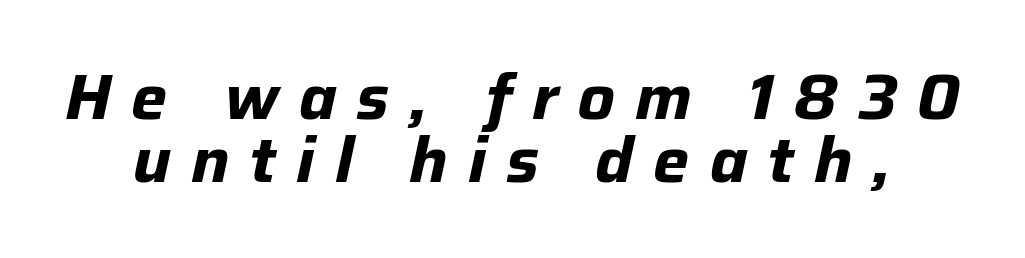
Underline: absent. Vertically, the passage feels compressed, each row crowding the next. Here the designer chose a conventional face with non-uniform glyph widths. Students, note that the glyphs here are deliberately spaced far apart.
